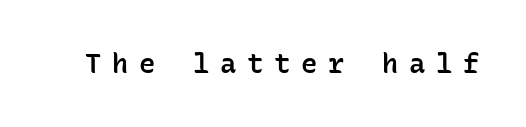
Q: Is the text bold? A: Semi-bold.
Q: Is the text italic (slanted)? A: No, it is upright.
Q: Is the text underlined? A: No.
Q: Is the spacing between letters normal or unusually wide? A: Unusually wide.
